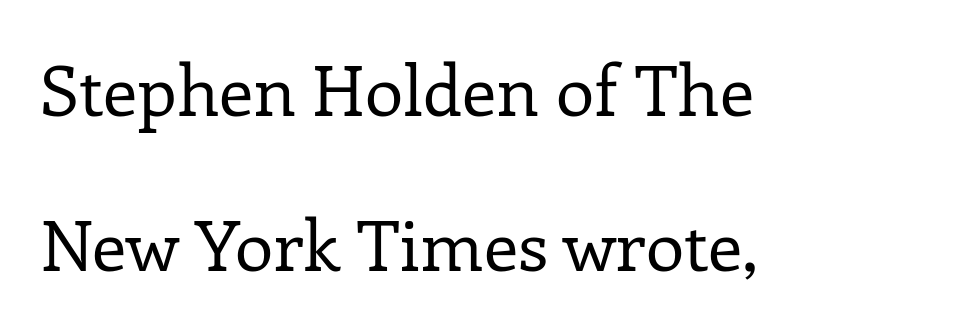
{"serif": "yes", "italic": "no", "bold": "no", "weight": "regular", "width": "normal", "stroke_contrast": "low", "x_height": "medium", "monospaced": "no", "underline": "no", "align": "left", "line_spacing": "loose", "line_spacing_ratio": 2.21, "letter_spacing": "normal", "letter_spacing_em": 0.0, "glyph_px": 70}
